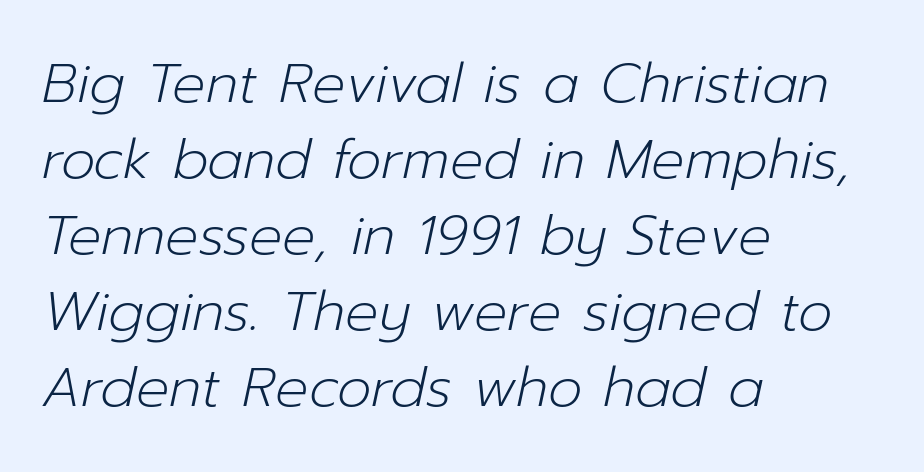
Q: Is the text bold? A: No.
Q: Is the text italic (slanted)? A: Yes, it leans right by about 12 degrees.
Q: Is the text underlined? A: No.
Q: How is the paragraph aligned? A: Left-aligned.
Q: Is the spacing between letters normal or unusually wide? A: Normal.
Q: Is the spacing between lines tight, normal or loose? A: Normal.
Q: Width (condensed, normal, or wide)? A: Normal.
Q: Stroke contrast? A: Low.
Q: x-height? A: Medium.
Q: Monospaced? A: No.
